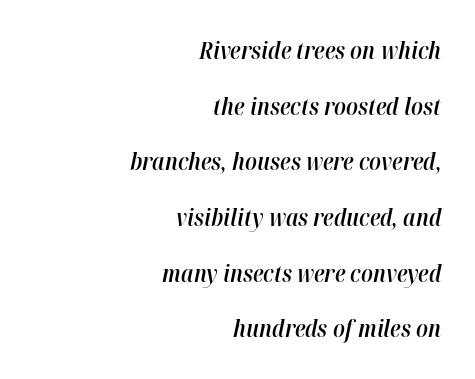
The image shows 23 px text type, italic (leaning right); set right-aligned, loose line spacing (2.42x), normal letter spacing, not underlined.
